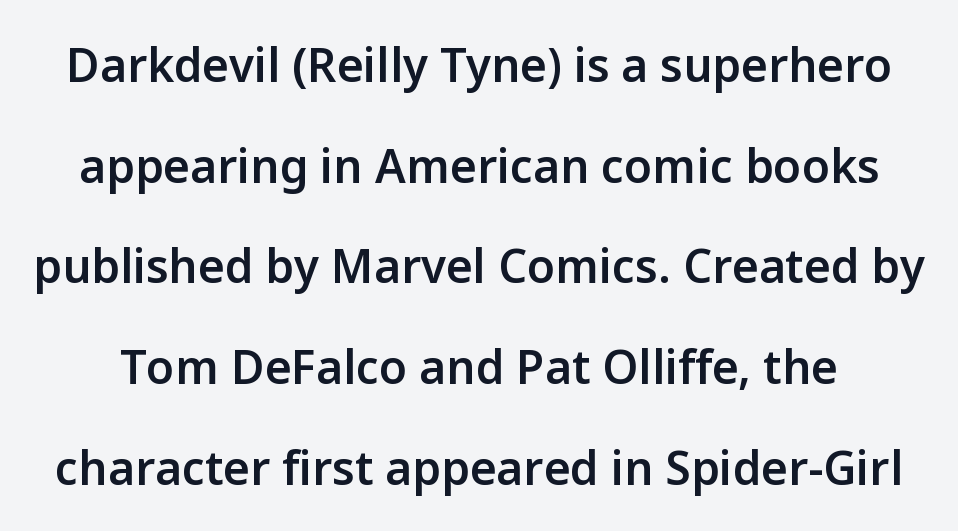
The image shows 46 px semibold sans-serif type, upright; set loose line spacing (2.19x), normal letter spacing, not underlined; low stroke contrast and a medium x-height.
